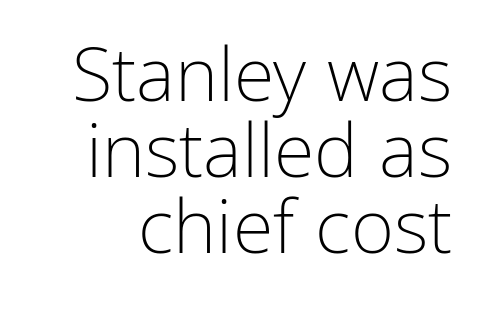
Q: Is the text bold? A: No.
Q: Is the text italic (slanted)? A: No, it is upright.
Q: Is the typeface a serif or a sans-serif typeface? A: Sans-serif.
Q: Is the text underlined? A: No.
Q: Is the spacing between letters normal or unusually wide? A: Normal.
Q: Is the spacing between lines tight, normal or loose? A: Tight.
Q: Width (condensed, normal, or wide)? A: Normal.
Q: Stroke contrast? A: Low.
Q: x-height? A: Medium.
Q: Monospaced? A: No.
